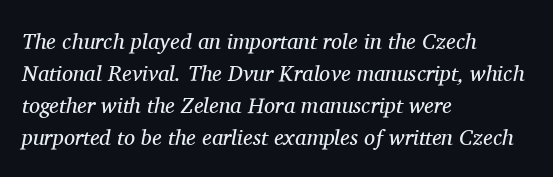
Q: Is the text bold? A: No.
Q: Is the text italic (slanted)? A: Yes, it leans right by about 11 degrees.
Q: Is the text underlined? A: No.
Q: How is the paragraph aligned? A: Left-aligned.
Q: Is the spacing between letters normal or unusually wide? A: Normal.
Q: Is the spacing between lines tight, normal or loose? A: Normal.
